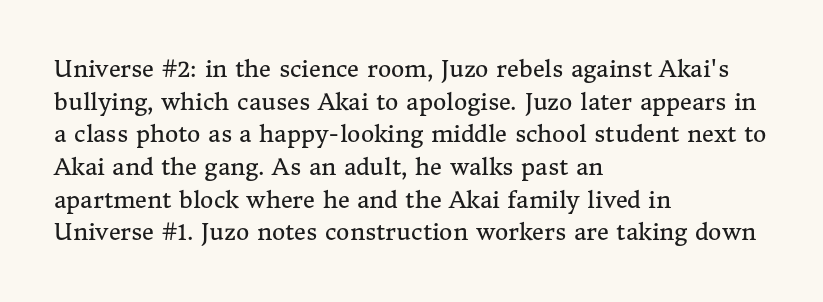
{"italic": "no", "bold": "no", "underline": "no", "align": "left", "line_spacing": "normal", "line_spacing_ratio": 1.42, "letter_spacing": "normal", "letter_spacing_em": 0.0, "glyph_px": 23}
